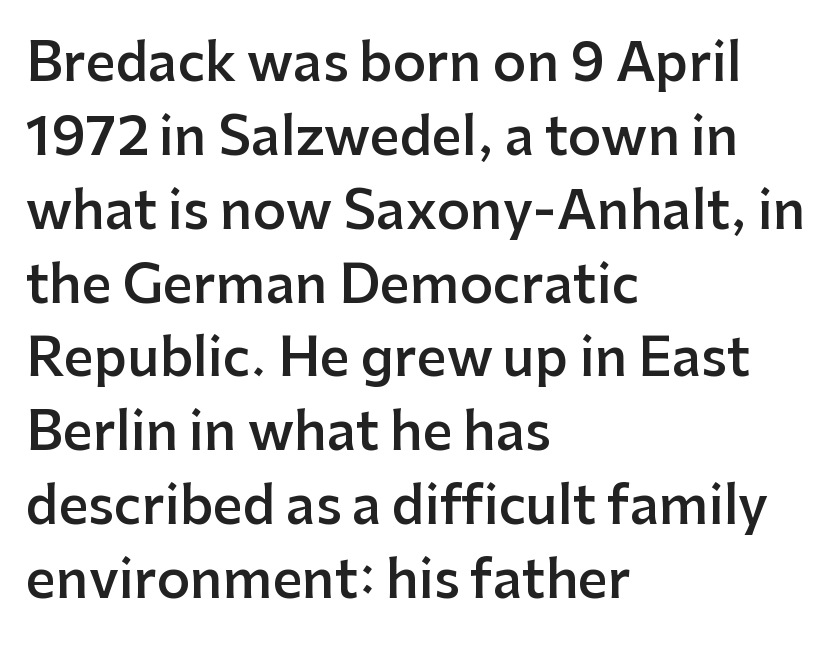
Q: Is the text bold? A: Semi-bold.
Q: Is the text italic (slanted)? A: No, it is upright.
Q: Is the typeface a serif or a sans-serif typeface? A: Sans-serif.
Q: Is the text underlined? A: No.
Q: How is the paragraph aligned? A: Left-aligned.
Q: Is the spacing between letters normal or unusually wide? A: Normal.
Q: Is the spacing between lines tight, normal or loose? A: Normal.
Q: Width (condensed, normal, or wide)? A: Normal.
Q: Stroke contrast? A: Low.
Q: x-height? A: Medium.
Q: Monospaced? A: No.
